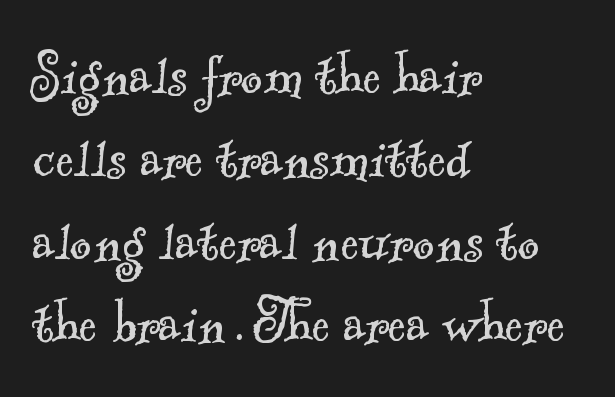
Does the copy run flush right? No — it runs flush left. Clear beneath every line of the passage. Serif or sans? Serif — the stroke terminals have little feet. Characters follow at the spacing the type designer built in. Looks like regular typesetting: each glyph gets only the width it needs.
